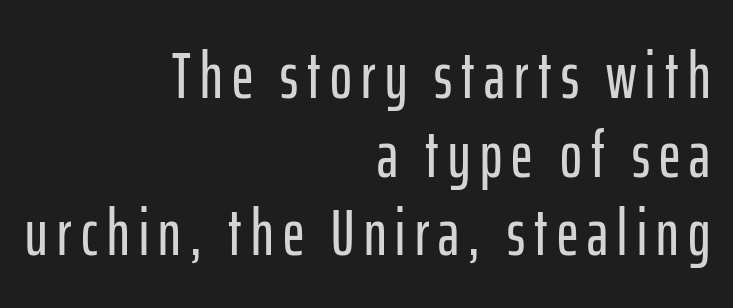
Q: Is the text italic (slanted)? A: No, it is upright.
Q: Is the typeface a serif or a sans-serif typeface? A: Sans-serif.
Q: Is the text underlined? A: No.
Q: How is the paragraph aligned? A: Right-aligned.
Q: Width (condensed, normal, or wide)? A: Condensed.
Q: Stroke contrast? A: Low.
Q: x-height? A: Medium.
Q: Monospaced? A: No.
